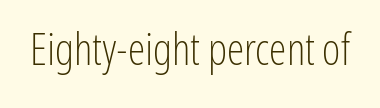
The image shows 44 px light, condensed sans-serif type, upright; set normal letter spacing, not underlined; low stroke contrast and a medium x-height.
